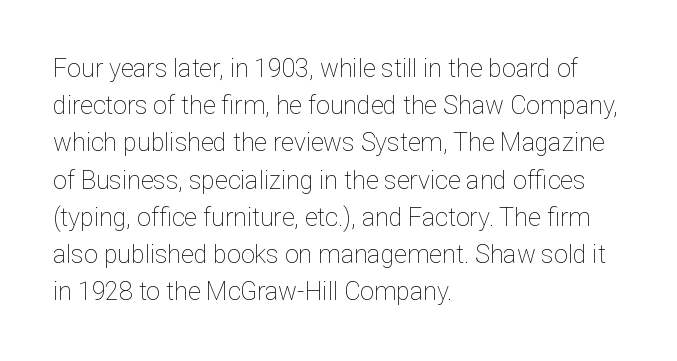
Each new line begins a customary step beneath the previous one. In CSS terms this would be text-align: left. Every character sits straight up, as roman type does. Inter-character spacing is left at the font's built-in metrics.
